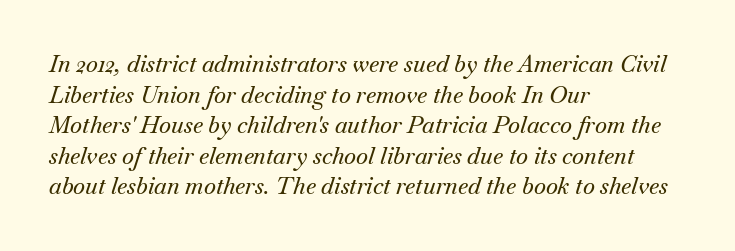
The image shows 23 px text type, italic (leaning right); set left-aligned, normal line spacing (1.33x), normal letter spacing, not underlined.
